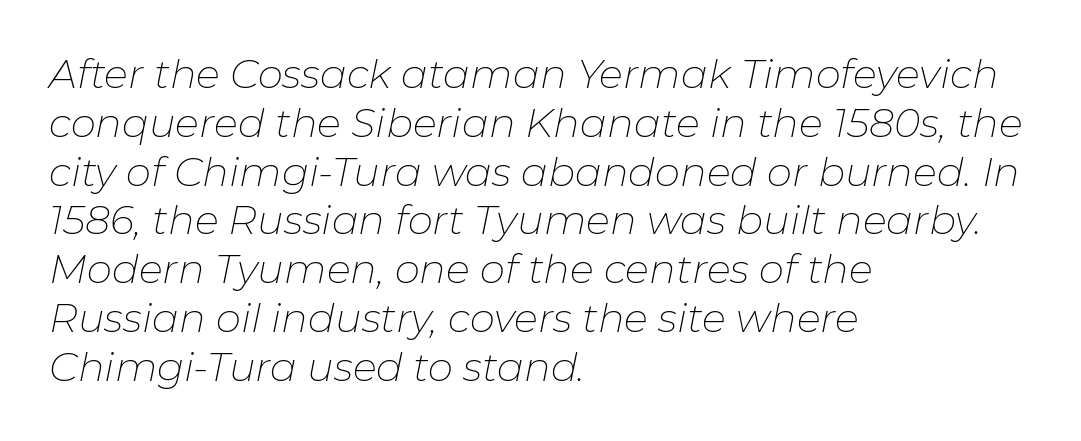
Each letter keeps its own natural width here, so spacing adapts to shape. Stroke mass is kept to a normal reading level or below. Inter-character spacing is left at the font's built-in metrics. Just letters on the line, the space beneath them empty. Rendered with sloped, italic letterforms. The paragraph shown leans on its left margin.
